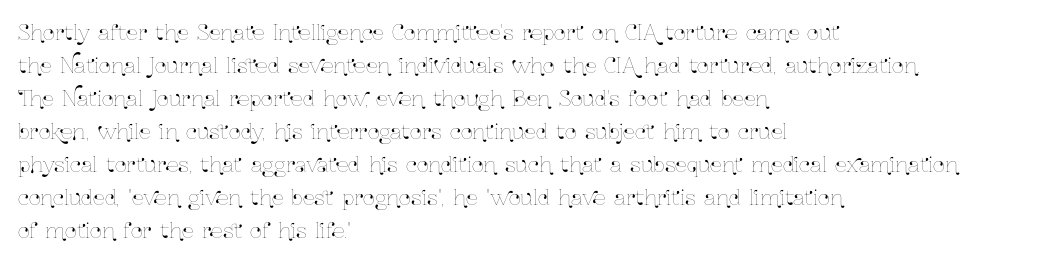
{"italic": "no", "underline": "no", "align": "left", "line_spacing": "normal", "line_spacing_ratio": 1.57, "letter_spacing": "normal", "letter_spacing_em": 0.0, "glyph_px": 21}
